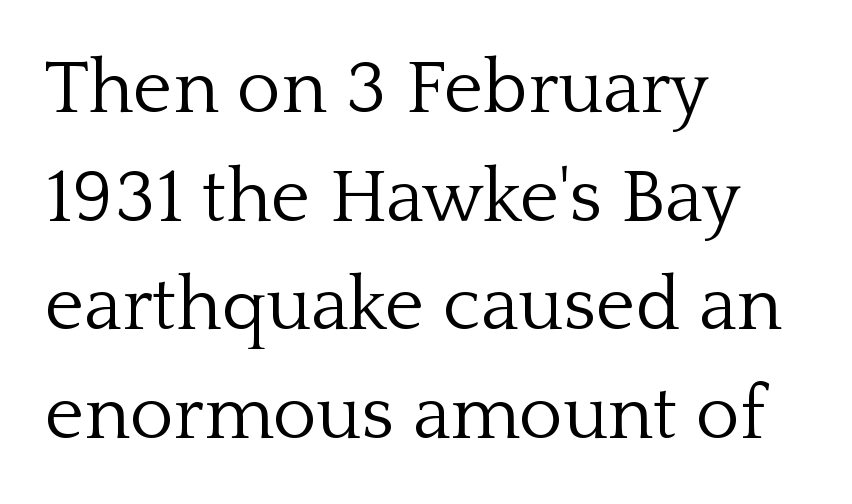
Q: Is the text bold? A: No.
Q: Is the text italic (slanted)? A: No, it is upright.
Q: Is the typeface a serif or a sans-serif typeface? A: Serif.
Q: Is the text underlined? A: No.
Q: How is the paragraph aligned? A: Left-aligned.
Q: Is the spacing between letters normal or unusually wide? A: Normal.
Q: Is the spacing between lines tight, normal or loose? A: Normal.
Q: Width (condensed, normal, or wide)? A: Normal.
Q: Stroke contrast? A: Low.
Q: x-height? A: Medium.
Q: Monospaced? A: No.
